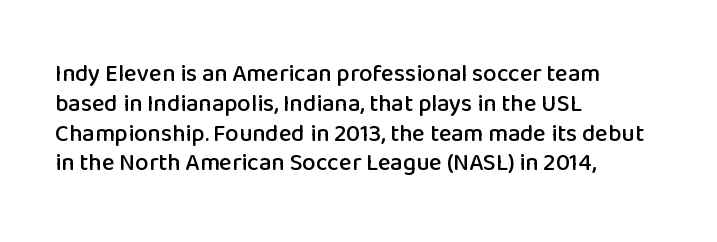
The image shows 24 px text type, upright; set left-aligned, line spacing 1.24x, normal letter spacing, not underlined.
